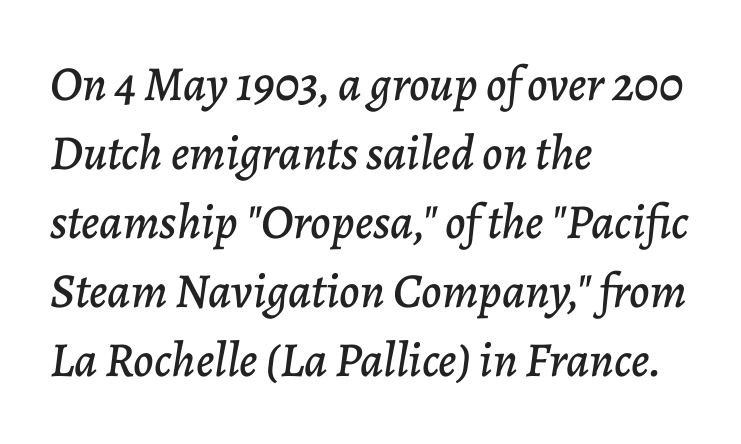
Varying glyph widths throughout — classic text-font behaviour. A typesetter would call this zero additional tracking. No word sits above an underline. Compared with a centered layout, this one pins lines to the left instead.
